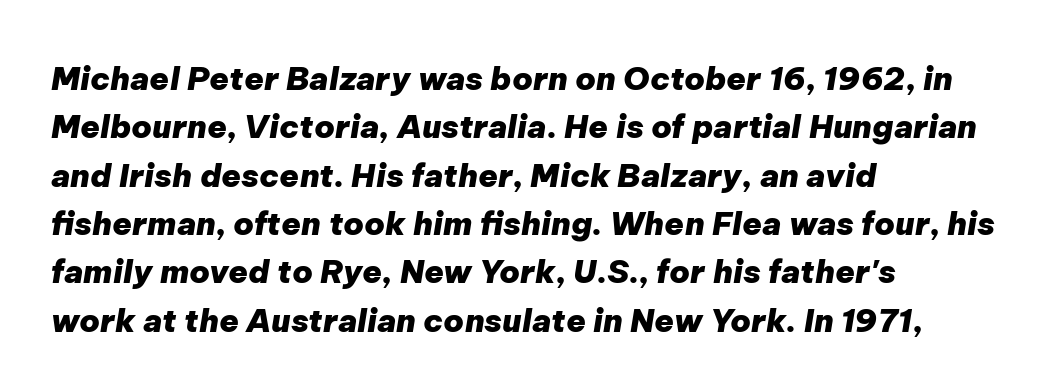
{"italic": "yes", "lean": "right", "slant_degrees": 9, "bold": "yes", "weight": "heavy", "width": "normal", "stroke_contrast": "low", "x_height": "medium", "monospaced": "no", "underline": "no", "align": "left", "line_spacing": "normal", "line_spacing_ratio": 1.51, "letter_spacing": "normal", "letter_spacing_em": 0.0, "glyph_px": 32}
